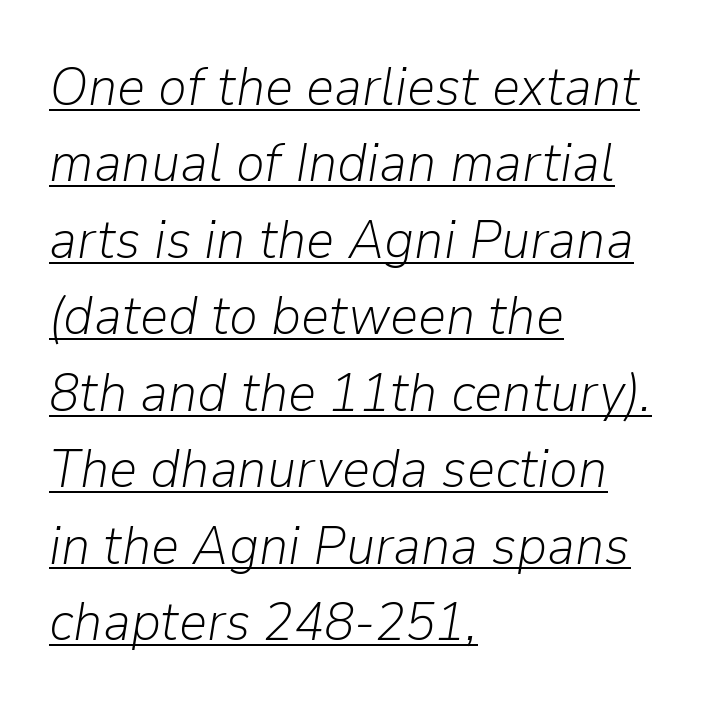
Q: Is the text bold? A: No.
Q: Is the text italic (slanted)? A: Yes, it leans right by about 9 degrees.
Q: Is the text underlined? A: Yes.
Q: How is the paragraph aligned? A: Left-aligned.
Q: Is the spacing between letters normal or unusually wide? A: Normal.
Q: Is the spacing between lines tight, normal or loose? A: Normal.
Q: Width (condensed, normal, or wide)? A: Normal.
Q: Stroke contrast? A: Low.
Q: x-height? A: Medium.
Q: Monospaced? A: No.
